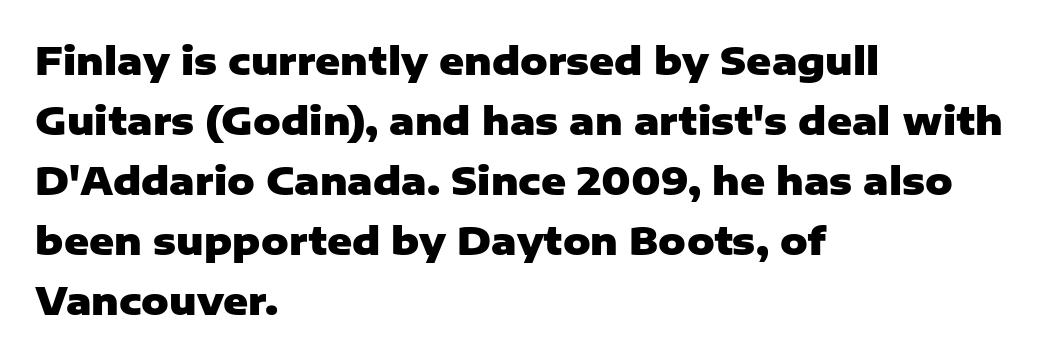
{"serif": "no", "italic": "no", "bold": "yes", "weight": "heavy", "width": "normal", "stroke_contrast": "low", "x_height": "medium", "monospaced": "no", "underline": "no", "align": "left", "line_spacing": "normal", "line_spacing_ratio": 1.58, "letter_spacing": "normal", "letter_spacing_em": 0.0, "glyph_px": 38}
